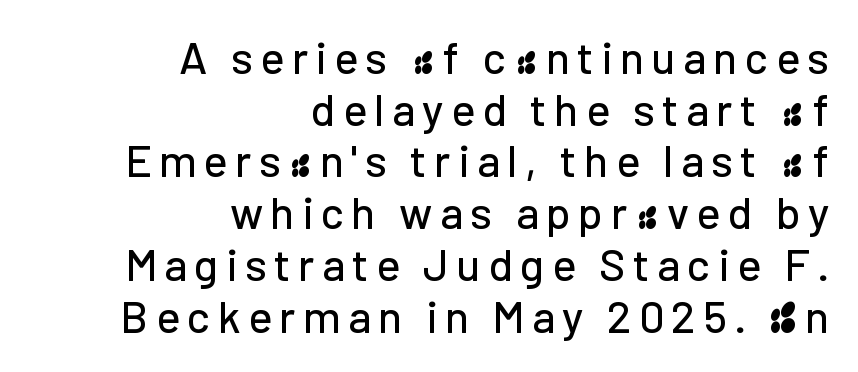
The image shows 45 px sans-serif type, upright; set right-aligned, tight line spacing (1.15x), not underlined; low stroke contrast and a medium x-height.
